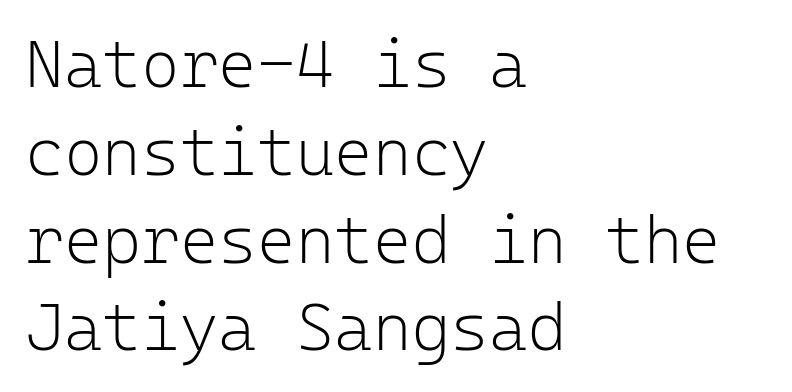
{"serif": "no", "italic": "no", "bold": "no", "weight": "light", "width": "normal", "stroke_contrast": "low", "x_height": "medium", "monospaced": "yes", "underline": "no", "align": "left", "line_spacing": "normal", "line_spacing_ratio": 1.33, "letter_spacing": "normal", "letter_spacing_em": 0.0, "glyph_px": 66}
